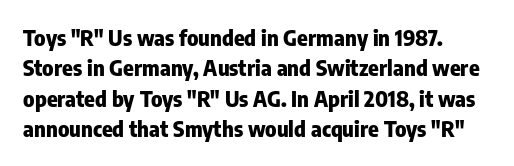
The paragraph shown leans on its left margin. The glyphs have the mass of a bold cut. How are the letters spaced? Ordinarily, with no added tracking. This sample uses an upright cut, with every glyph sitting square on the baseline.
